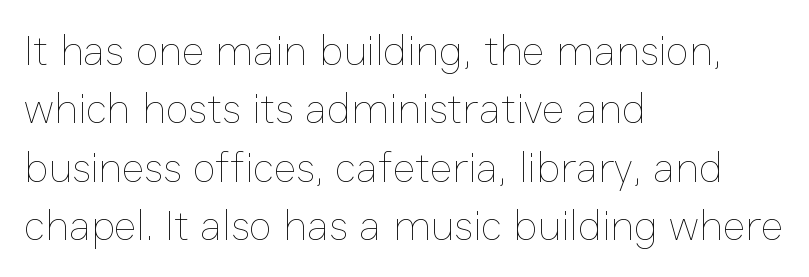
The typesetting does not lean heavy: it is not bold. Horizontal bands of white between lines are of average thickness. The face used here is rendered with its standard letterfit. This sample is left-justified, so line endings fall wherever the words run out. Every character sits straight up, as roman type does. Has an underline been added? It has not.
